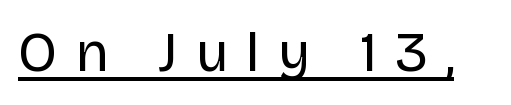
A roman cut, with each character standing at attention. Letterform terminals end flat and unadorned throughout the passage. Quick note: underline on. Think standard paragraph weight, or any step lighter than that. Letter spacing: wide.
